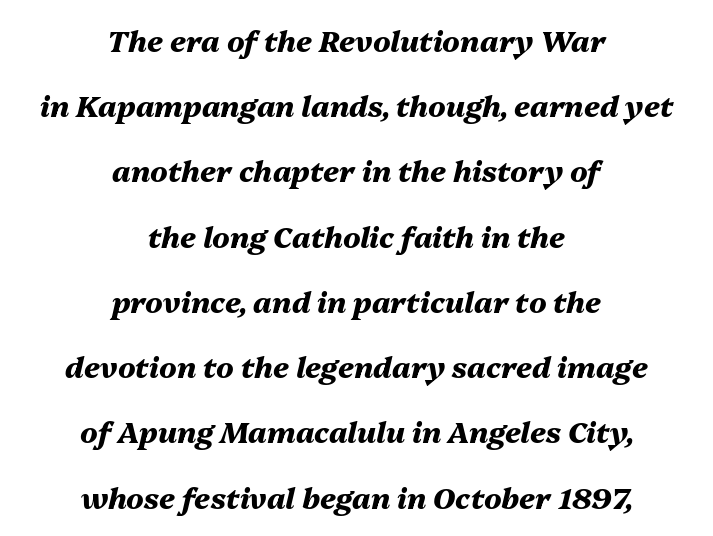
Q: Is the text bold? A: Yes.
Q: Is the text italic (slanted)? A: Yes, it leans right by about 13 degrees.
Q: Is the text underlined? A: No.
Q: How is the paragraph aligned? A: Centered.
Q: Is the spacing between letters normal or unusually wide? A: Normal.
Q: Is the spacing between lines tight, normal or loose? A: Loose.
Q: Width (condensed, normal, or wide)? A: Normal.
Q: Stroke contrast? A: Medium.
Q: x-height? A: Medium.
Q: Monospaced? A: No.
